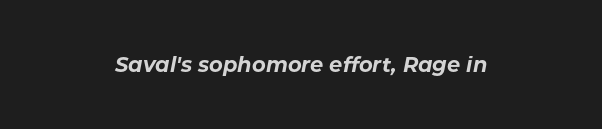
Q: Is the text bold? A: Yes.
Q: Is the text italic (slanted)? A: Yes, it leans right by about 11 degrees.
Q: Is the text underlined? A: No.
Q: How is the paragraph aligned? A: Centered.
Q: Is the spacing between letters normal or unusually wide? A: Normal.
